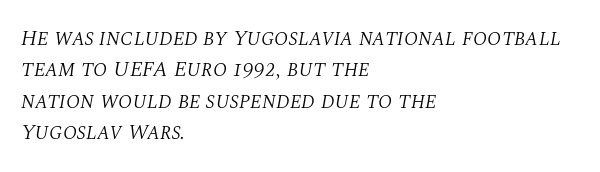
Q: Is the text bold? A: No.
Q: Is the text italic (slanted)? A: Yes, it leans right by about 10 degrees.
Q: Is the text underlined? A: No.
Q: How is the paragraph aligned? A: Left-aligned.
Q: Is the spacing between letters normal or unusually wide? A: Normal.
Q: Is the spacing between lines tight, normal or loose? A: Normal.
